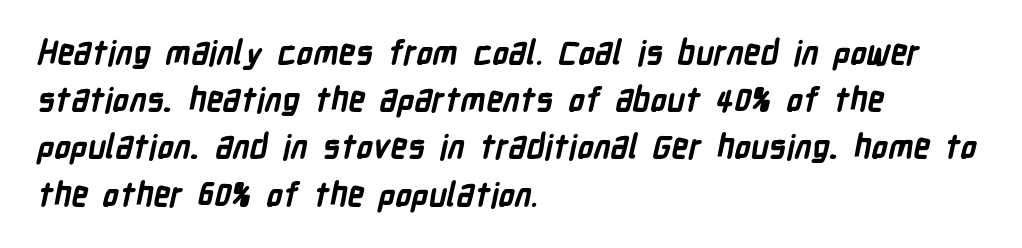
The image shows 33 px bold, condensed sans-serif type; set left-aligned, normal line spacing (1.43x), normal letter spacing, not underlined; low stroke contrast and a medium x-height.
